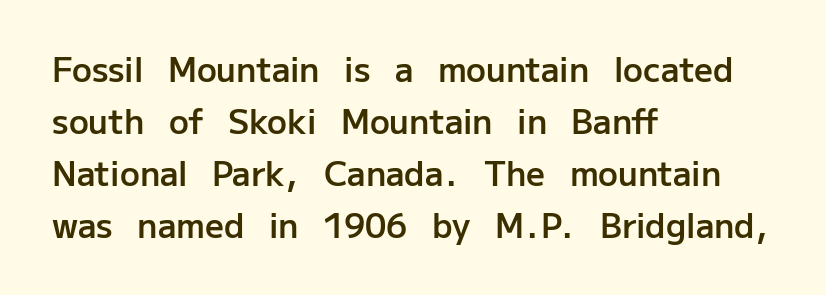
Grotesque or geometric, the face here clearly has no serifs. In terms of leading, this rendering sits right in the middle. As a designer I'd log this as weight 600, semibold. The string is rendered with underlining switched off. Note the varied advance widths — an 'i' is clearly narrower than an 'm'.
